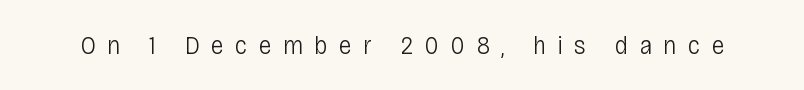
You could only call the tracking loose — the letters float apart. Descenders are the only things crossing below the line. Weight: not bold — regular or lighter. Is there any slant? The stems are plumb.
